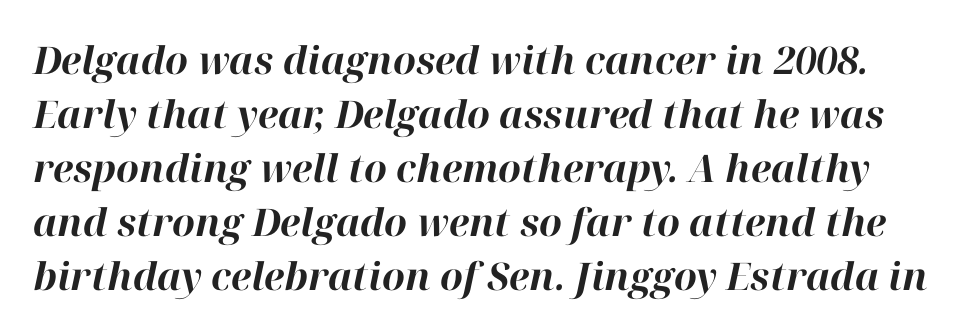
Q: Is the text bold? A: Yes.
Q: Is the text italic (slanted)? A: Yes, it leans right by about 12 degrees.
Q: Is the text underlined? A: No.
Q: Is the spacing between letters normal or unusually wide? A: Normal.
Q: Is the spacing between lines tight, normal or loose? A: Normal.
Q: Width (condensed, normal, or wide)? A: Normal.
Q: Stroke contrast? A: High.
Q: x-height? A: Medium.
Q: Monospaced? A: No.
